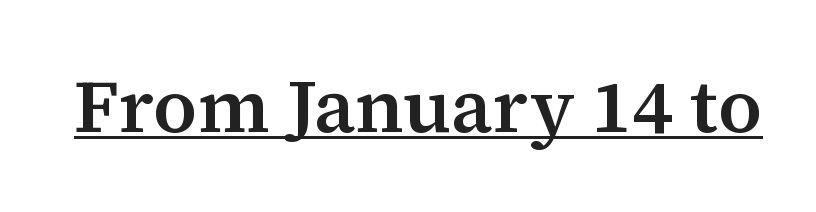
{"serif": "yes", "italic": "no", "width": "normal", "stroke_contrast": "medium", "x_height": "medium", "monospaced": "no", "underline": "yes", "letter_spacing": "normal", "letter_spacing_em": 0.0, "glyph_px": 75}
